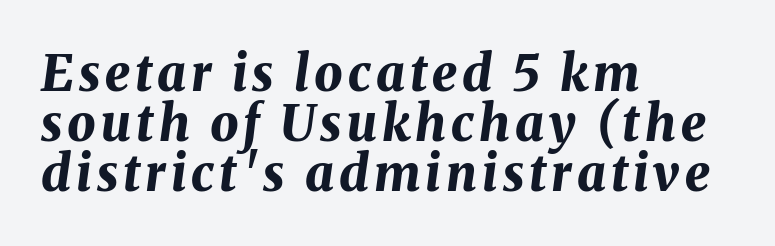
Q: Is the text bold? A: Yes.
Q: Is the text italic (slanted)? A: Yes, it leans right by about 8 degrees.
Q: Is the text underlined? A: No.
Q: How is the paragraph aligned? A: Left-aligned.
Q: Is the spacing between lines tight, normal or loose? A: Tight.
Q: Width (condensed, normal, or wide)? A: Normal.
Q: Stroke contrast? A: Medium.
Q: x-height? A: Medium.
Q: Monospaced? A: No.
